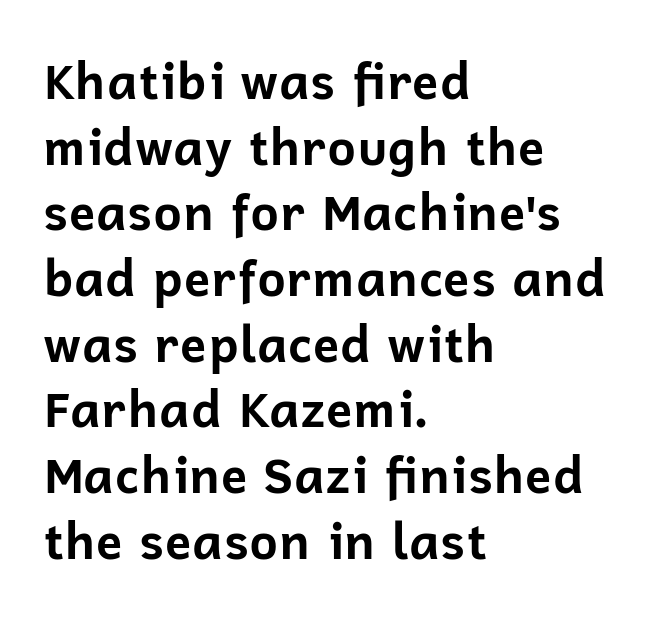
{"serif": "no", "italic": "no", "bold": "yes", "weight": "bold", "width": "normal", "stroke_contrast": "low", "x_height": "medium", "monospaced": "no", "underline": "no", "align": "left", "line_spacing": "normal", "line_spacing_ratio": 1.34, "letter_spacing": "normal", "letter_spacing_em": 0.0, "glyph_px": 49}
